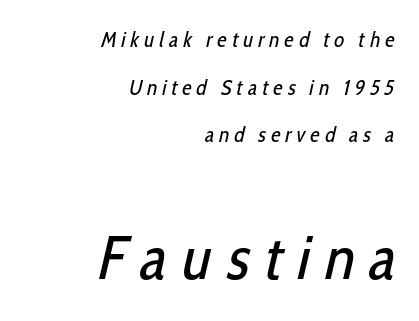
The image shows 62 px regular-weight, condensed sans-serif type; set right-aligned, loose line spacing (2.27x), unusually wide letter spacing (+0.24 em), not underlined; the second (bottom) block is 2.95x larger; low stroke contrast and a medium x-height.
